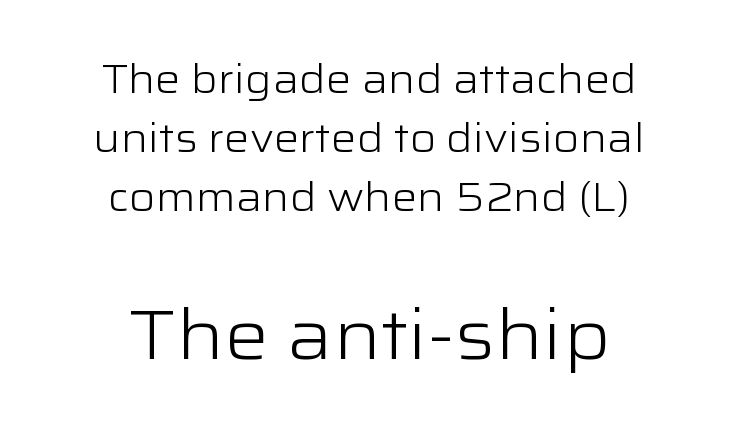
The image shows 70 px light, wide sans-serif type, upright; set centered, normal line spacing (1.47x), normal letter spacing, not underlined; the second (bottom) block is 1.75x larger; low stroke contrast and a medium x-height.
